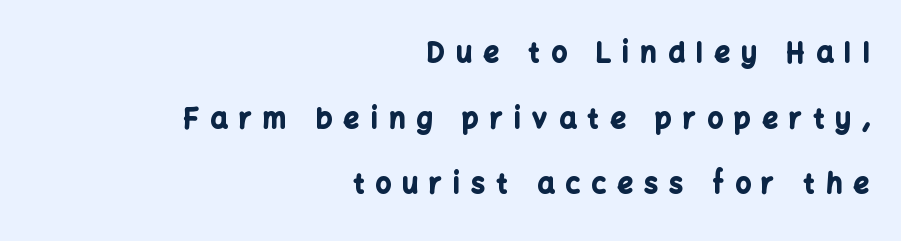
The image shows 27 px bold type, upright; set right-aligned, loose line spacing (2.43x), unusually wide letter spacing (+0.43 em), not underlined.
